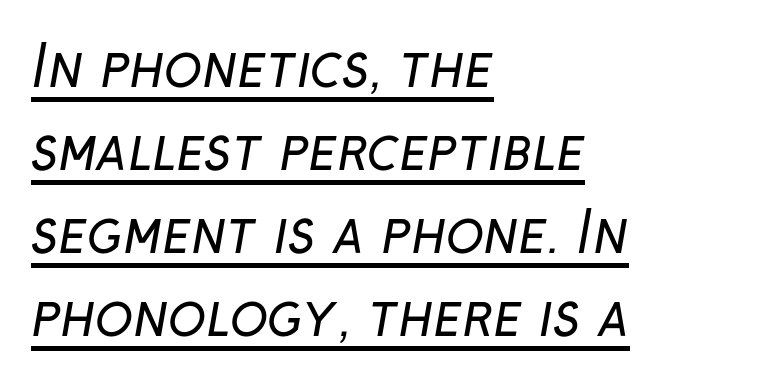
The image shows 56 px regular-weight sans-serif type; set left-aligned, normal line spacing (1.48x), normal letter spacing, underlined; low stroke contrast and a medium x-height.
